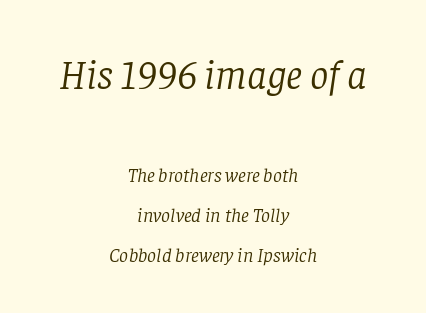
The glyphs look as if they've been sheared to an angle. Regarding leading, the lines here are spaced well apart. This rendering features lettering with no underline. The passage shown is typed in a proportional face where columns would drift. Letters have the restrained weight of plain body copy at most.
